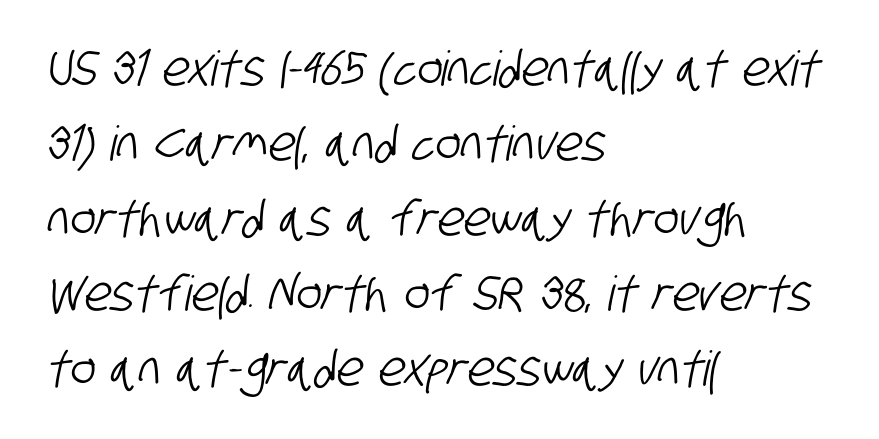
Q: Is the typeface a serif or a sans-serif typeface? A: Sans-serif.
Q: Is the text underlined? A: No.
Q: How is the paragraph aligned? A: Left-aligned.
Q: Is the spacing between letters normal or unusually wide? A: Normal.
Q: Is the spacing between lines tight, normal or loose? A: Normal.
Q: Width (condensed, normal, or wide)? A: Condensed.
Q: Stroke contrast? A: Low.
Q: x-height? A: Large.
Q: Monospaced? A: No.
